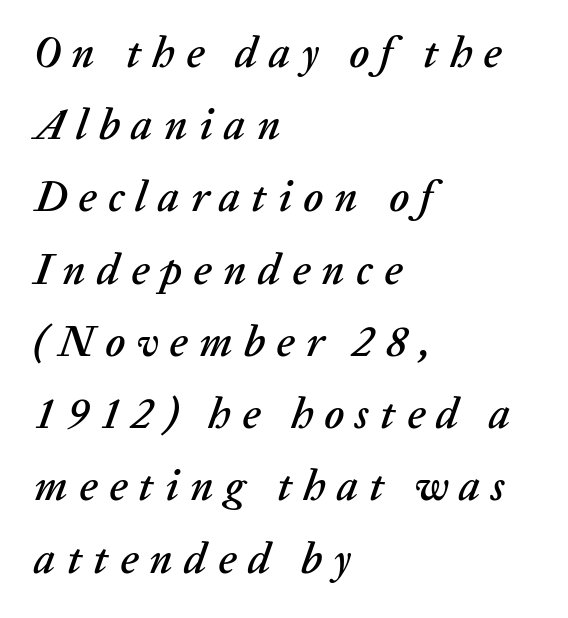
In terms of leading, this rendering sits right in the middle. Compared with typical body copy, the letter spacing here is much looser. Notice how the stems are inclined rather than vertical — that's the hallmark of italics. Bare-footed words on every line. Line beginnings align vertically; line endings do not.
